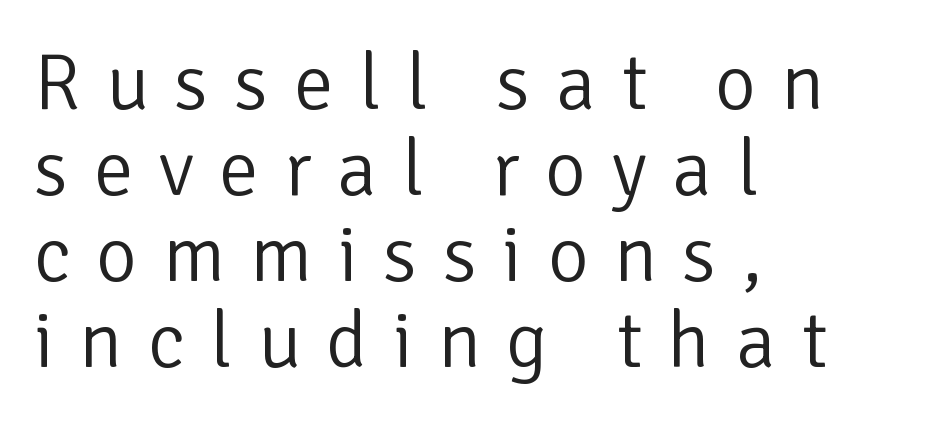
Q: Is the text bold? A: No.
Q: Is the text italic (slanted)? A: No, it is upright.
Q: Is the typeface a serif or a sans-serif typeface? A: Sans-serif.
Q: Is the text underlined? A: No.
Q: How is the paragraph aligned? A: Left-aligned.
Q: Is the spacing between letters normal or unusually wide? A: Unusually wide.
Q: Is the spacing between lines tight, normal or loose? A: Tight.
Q: Width (condensed, normal, or wide)? A: Normal.
Q: Stroke contrast? A: Low.
Q: x-height? A: Medium.
Q: Monospaced? A: No.
